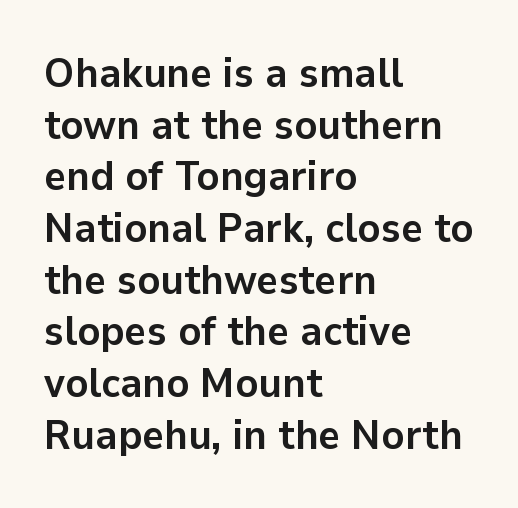
{"serif": "no", "italic": "no", "bold": "yes", "weight": "semibold", "width": "normal", "stroke_contrast": "low", "x_height": "medium", "monospaced": "no", "underline": "no", "align": "left", "line_spacing_ratio": 1.23, "letter_spacing": "normal", "letter_spacing_em": 0.0, "glyph_px": 42}
